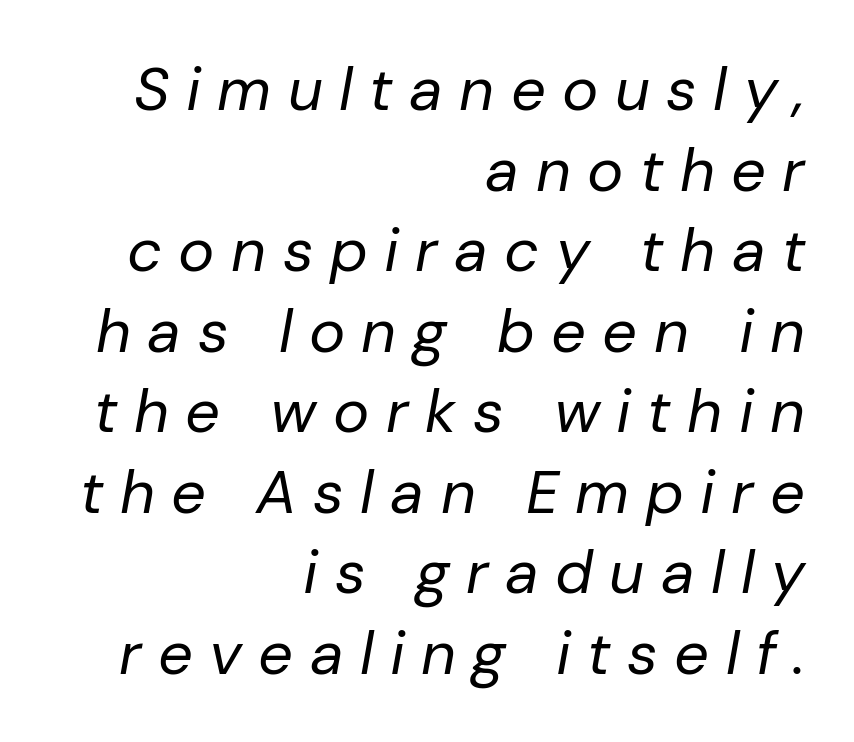
Q: Is the text bold? A: No.
Q: Is the text italic (slanted)? A: Yes, it leans right by about 10 degrees.
Q: Is the text underlined? A: No.
Q: How is the paragraph aligned? A: Right-aligned.
Q: Is the spacing between letters normal or unusually wide? A: Unusually wide.
Q: Is the spacing between lines tight, normal or loose? A: Normal.
Q: Width (condensed, normal, or wide)? A: Normal.
Q: Stroke contrast? A: Low.
Q: x-height? A: Medium.
Q: Monospaced? A: No.
